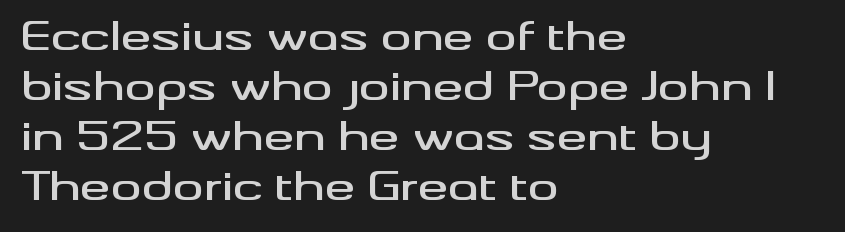
{"serif": "no", "italic": "no", "width": "wide", "stroke_contrast": "medium", "x_height": "small", "monospaced": "no", "underline": "no", "align": "left", "line_spacing": "normal", "line_spacing_ratio": 1.32, "letter_spacing": "normal", "letter_spacing_em": 0.0, "glyph_px": 38}
